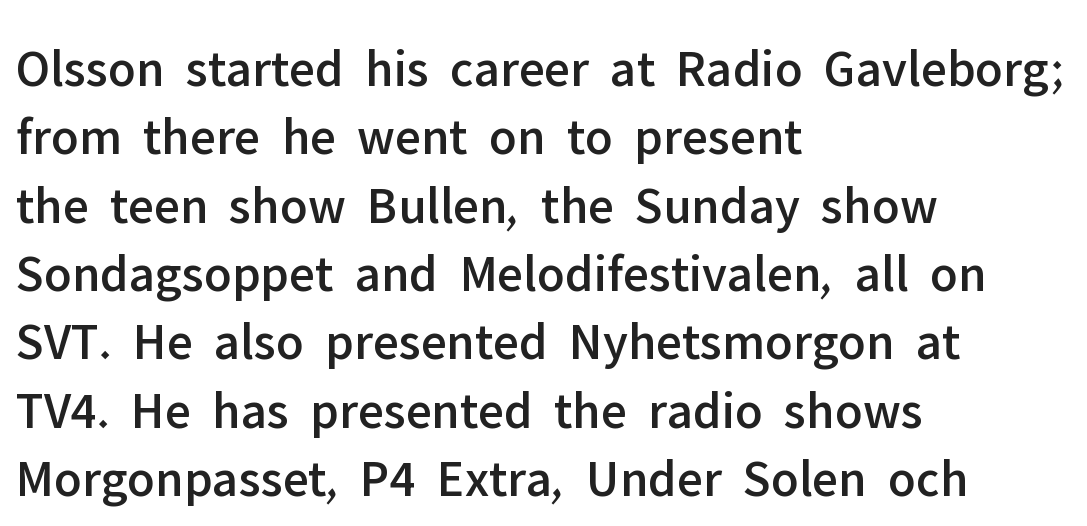
In CSS terms this would be text-align: left. This is sans-serif lettering, the kind often seen on screens and signage. Has an underline been added? It has not. A roman cut, with each character standing at attention. Varying glyph widths throughout — classic text-font behaviour. The horizontal fit of the characters is conventional and even.
